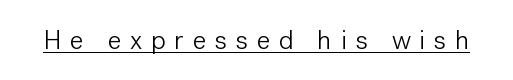
You could only call the tracking loose — the letters float apart. Underline: present. Stems here are at most as thick as an everyday book face. This is the regular roman posture of the typeface.
